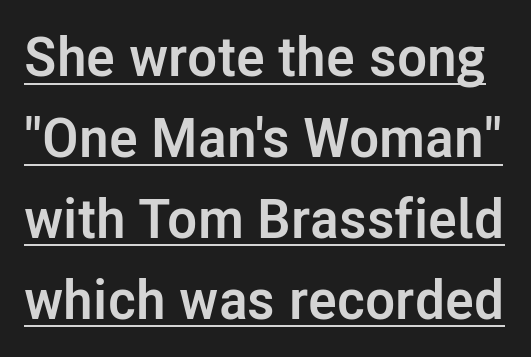
The image shows 55 px semibold sans-serif type, upright; set normal line spacing (1.47x), normal letter spacing, underlined; low stroke contrast and a medium x-height.
